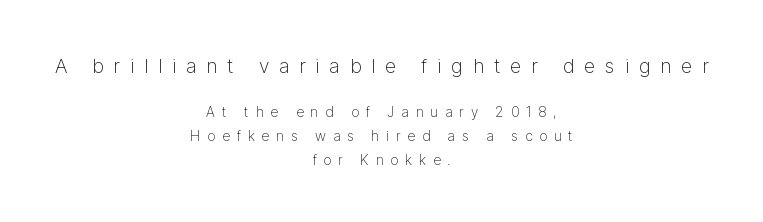
Q: Is the text bold? A: No.
Q: Is the text italic (slanted)? A: No, it is upright.
Q: Is the text underlined? A: No.
Q: How is the paragraph aligned? A: Centered.
Q: Is the spacing between letters normal or unusually wide? A: Unusually wide.
Q: Is the spacing between lines tight, normal or loose? A: Normal.
Q: Which block of text is set in a larger size, the first (top) or the second (bottom)? A: The first (top) one.
